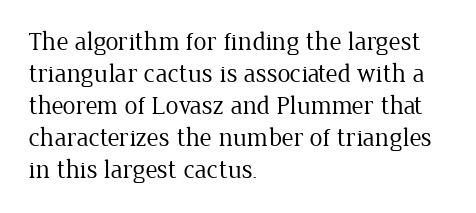
The passage shown is not underscored anywhere. Words appear dense and cohesive because spacing is normal. Alignment: flush left. Unlike italic type, these characters show no tilt at all.
